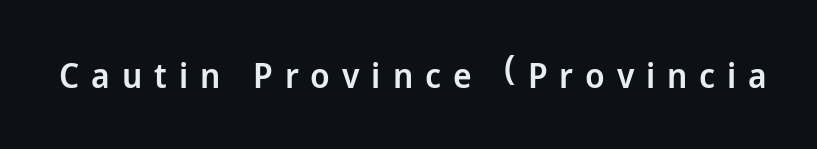
The image shows 35 px semibold sans-serif type, upright; set unusually wide letter spacing (+0.34 em), not underlined; low stroke contrast and a medium x-height.
